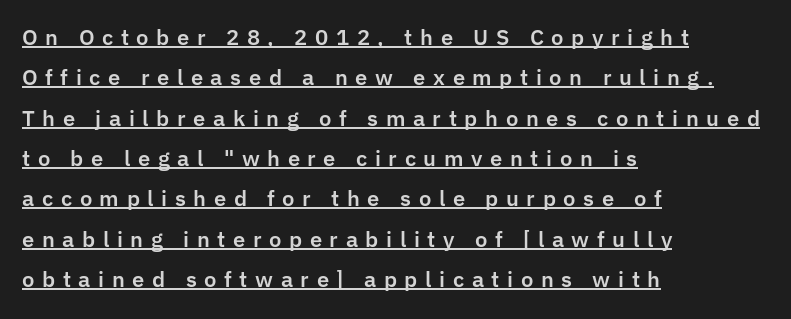
{"italic": "no", "underline": "yes", "align": "left", "line_spacing": "loose", "line_spacing_ratio": 1.92, "letter_spacing": "wide", "letter_spacing_em": 0.36, "glyph_px": 21}
